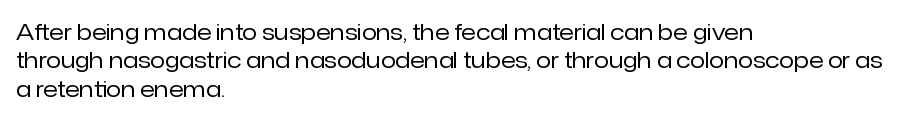
The image shows 22 px text type, upright; set left-aligned, normal line spacing (1.29x), normal letter spacing, not underlined.
